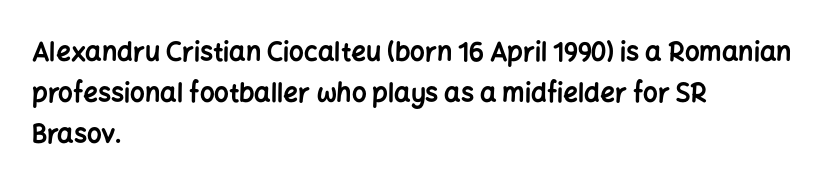
A dark, heavy texture on the line: the type is bold. Characters follow at the spacing the type designer built in. The designer left line spacing at the default. Unmarked baselines from the first word to the last. Posture: vertical.
